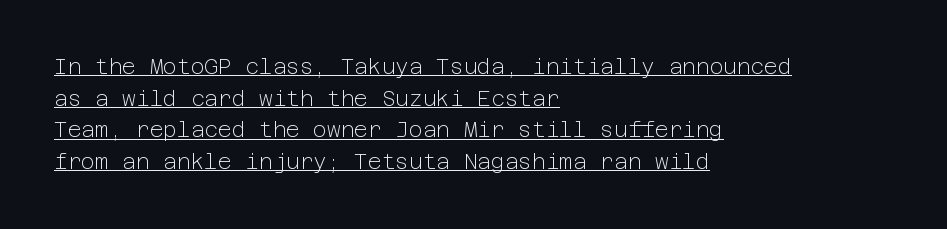
The weight tops out at a normal text grade. Which margin do the lines hug? The left one — the right edge is uneven. Looks like someone drew a line under every word here. This sample uses plain, unmodified letter spacing. This is roman type, the default non-slanted kind.
